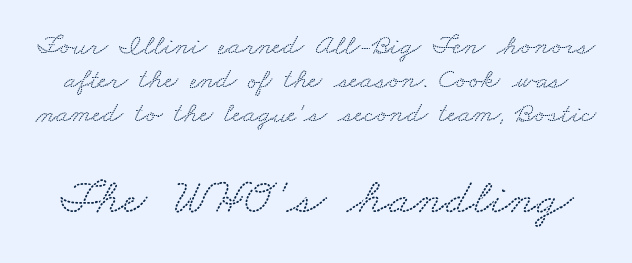
The face used here is proportionally spaced, like ordinary book or web type. Tracking value appears to be zero — textbook default spacing. Compare the two chunks: the lower has the greater cap height. The space directly below the letters is spotless. Serif or sans? Serif — the stroke terminals have little feet.
